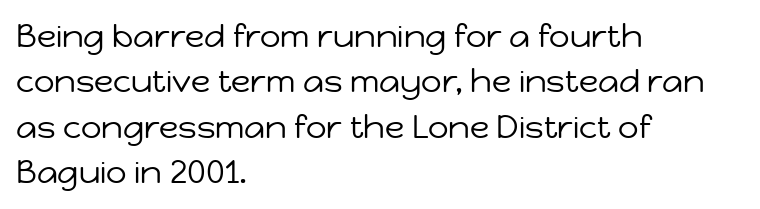
The image shows 32 px regular-weight sans-serif type, upright; set left-aligned, normal line spacing (1.42x), normal letter spacing, not underlined; low stroke contrast and a medium x-height.
